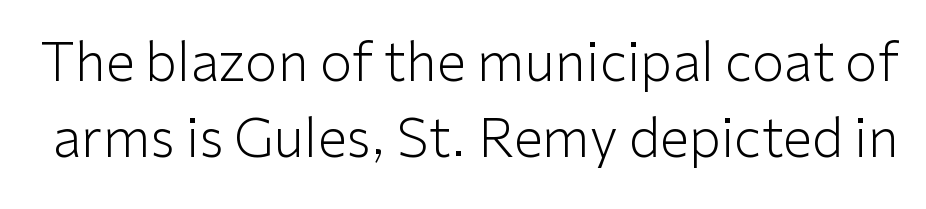
The image shows 53 px light sans-serif type, upright; set normal line spacing (1.43x), normal letter spacing, not underlined; low stroke contrast and a medium x-height.
